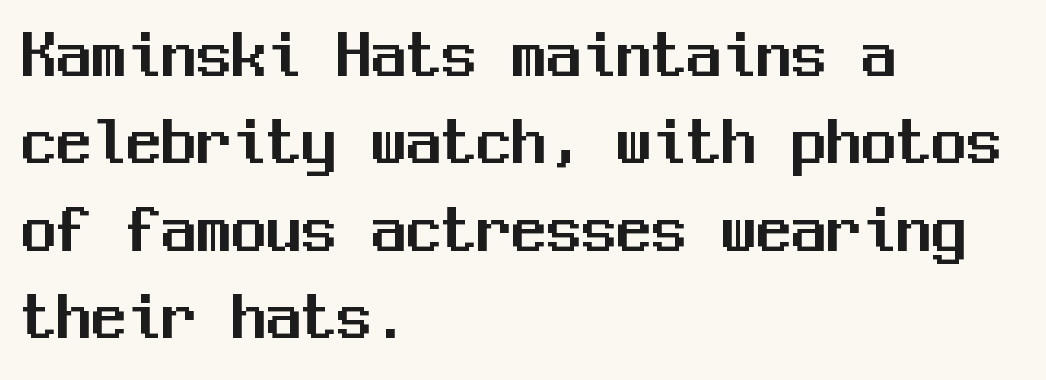
Q: Is the text italic (slanted)? A: No, it is upright.
Q: Is the typeface a serif or a sans-serif typeface? A: Sans-serif.
Q: Is the text underlined? A: No.
Q: How is the paragraph aligned? A: Left-aligned.
Q: Is the spacing between letters normal or unusually wide? A: Normal.
Q: Is the spacing between lines tight, normal or loose? A: Normal.
Q: Width (condensed, normal, or wide)? A: Normal.
Q: Stroke contrast? A: Medium.
Q: x-height? A: Medium.
Q: Monospaced? A: Yes.
